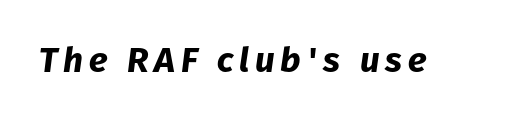
The image shows 35 px bold type, italic (leaning right); set not underlined; low stroke contrast and a medium x-height.
